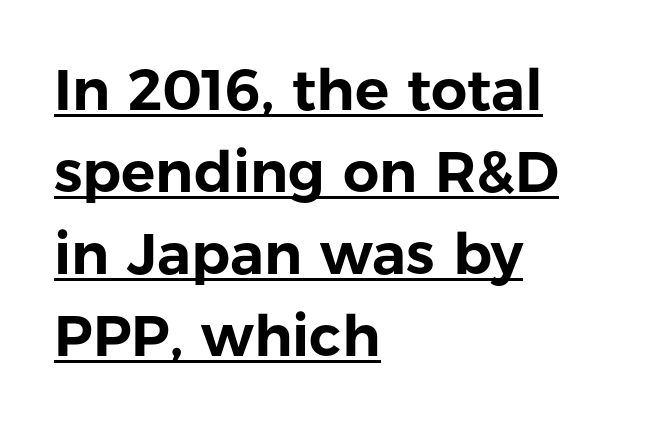
{"serif": "no", "italic": "no", "width": "normal", "stroke_contrast": "low", "x_height": "medium", "monospaced": "no", "underline": "yes", "align": "left", "line_spacing": "normal", "line_spacing_ratio": 1.44, "letter_spacing": "normal", "letter_spacing_em": 0.0, "glyph_px": 57}
